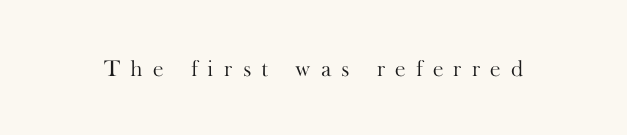
The specimen omits any rule beneath the text block's lines. The letters stand upright; this is a roman face. The cut favours lightness, reaching ordinary text weight at its darkest. The face used here is rendered with a markedly widened letterfit.
